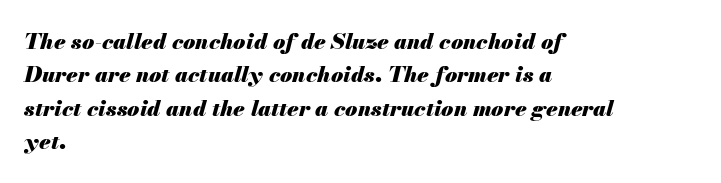
{"italic": "yes", "lean": "right", "slant_degrees": 13, "bold": "yes", "underline": "no", "align": "left", "line_spacing": "normal", "line_spacing_ratio": 1.52, "letter_spacing": "normal", "letter_spacing_em": 0.0, "glyph_px": 22}
